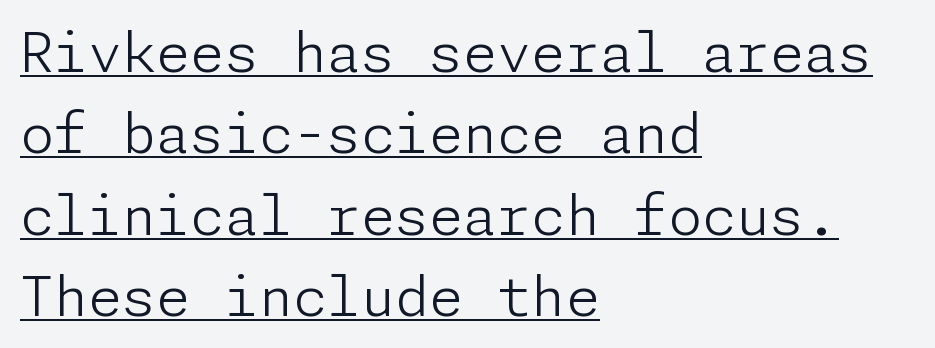
The image shows 55 px light sans-serif type, upright; set left-aligned, normal line spacing (1.48x), normal letter spacing, underlined; low stroke contrast and a medium x-height.
